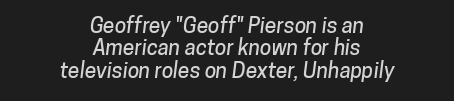
{"underline": "no", "align": "center", "line_spacing": "tight", "line_spacing_ratio": 1.07, "letter_spacing": "normal", "letter_spacing_em": 0.0, "glyph_px": 21}
